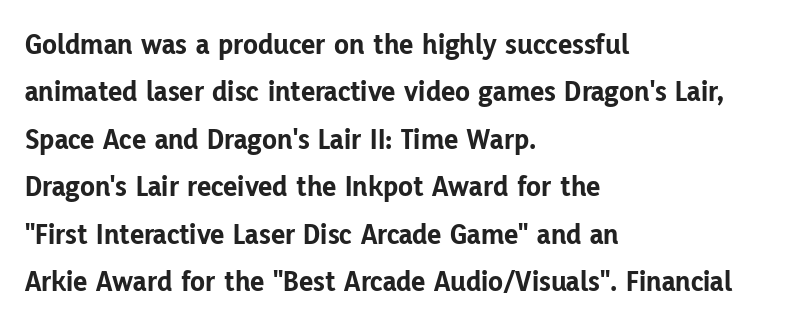
The image shows 30 px bold sans-serif type, upright; set left-aligned, normal line spacing (1.58x), normal letter spacing, not underlined; low stroke contrast and a medium x-height.
